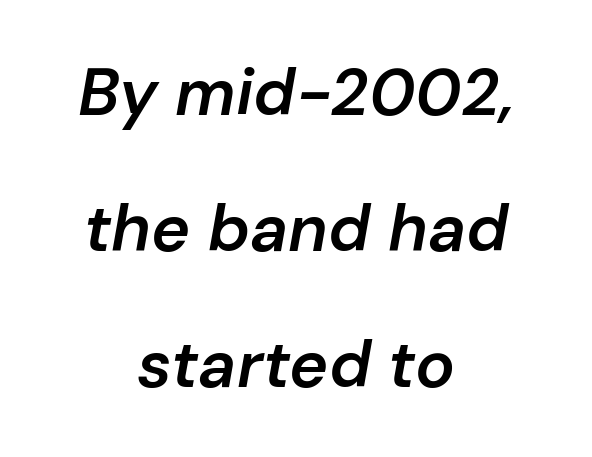
The image shows 66 px semibold type, italic (leaning right); set centered, loose line spacing (2.06x), normal letter spacing, not underlined; low stroke contrast and a medium x-height.
